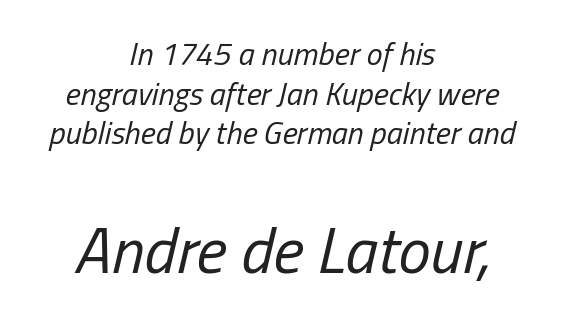
Plain, unruled lines of type. Style check: oblique. Stem width sits at or under what a default text font uses. Is this a fixed-width face? No — the glyphs have proportional, varying widths. Here the glyphs are tracked normally, forming tight word shapes.
